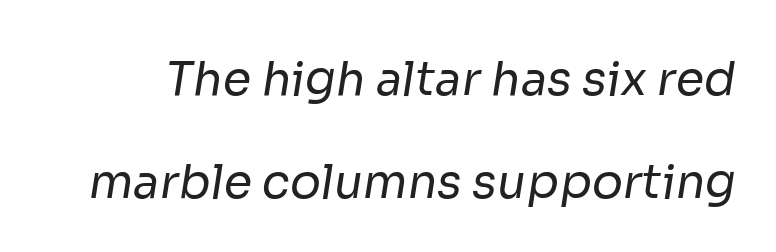
Q: Is the text bold? A: No.
Q: Is the typeface a serif or a sans-serif typeface? A: Sans-serif.
Q: Is the text underlined? A: No.
Q: Is the spacing between letters normal or unusually wide? A: Normal.
Q: Is the spacing between lines tight, normal or loose? A: Loose.
Q: Width (condensed, normal, or wide)? A: Normal.
Q: Stroke contrast? A: Low.
Q: x-height? A: Medium.
Q: Monospaced? A: No.
